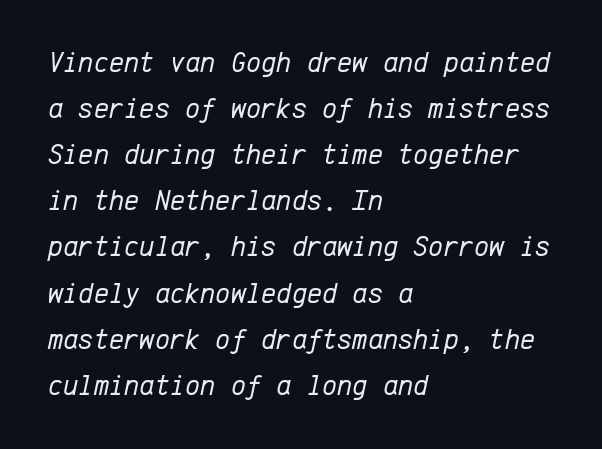
{"italic": "yes", "lean": "right", "slant_degrees": 12, "bold": "no", "weight": "regular", "width": "normal", "stroke_contrast": "low", "x_height": "medium", "monospaced": "yes", "underline": "no", "align": "left", "line_spacing": "normal", "line_spacing_ratio": 1.59, "letter_spacing": "normal", "letter_spacing_em": 0.0, "glyph_px": 29}
